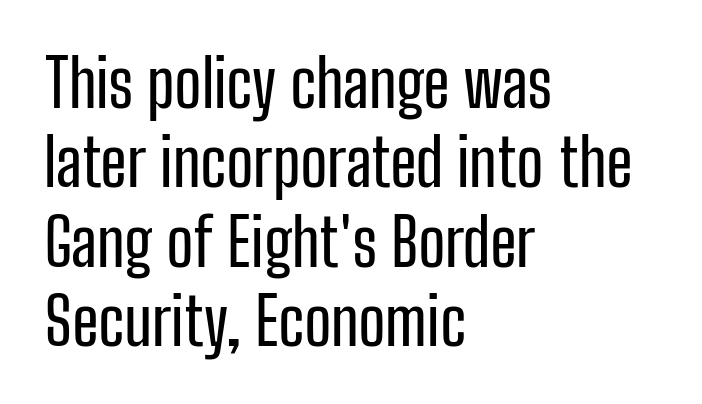
Posture: vertical. Classification — sans serif. Does the copy run flush right? No — it runs flush left. Spacing between characters is what you'd get straight out of the box. Underlining? Definitely not there. Varying glyph widths throughout — classic text-font behaviour.
